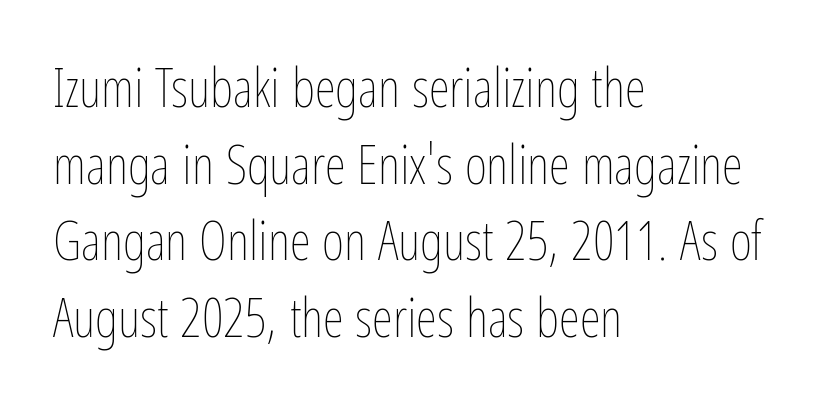
Q: Is the text bold? A: No.
Q: Is the text italic (slanted)? A: No, it is upright.
Q: Is the text underlined? A: No.
Q: How is the paragraph aligned? A: Left-aligned.
Q: Is the spacing between letters normal or unusually wide? A: Normal.
Q: Is the spacing between lines tight, normal or loose? A: Normal.
Q: Width (condensed, normal, or wide)? A: Condensed.
Q: Stroke contrast? A: Low.
Q: x-height? A: Medium.
Q: Monospaced? A: No.
